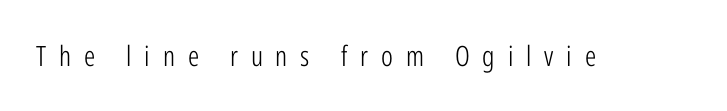
Q: Is the text bold? A: No.
Q: Is the text italic (slanted)? A: No, it is upright.
Q: Is the typeface a serif or a sans-serif typeface? A: Sans-serif.
Q: Is the text underlined? A: No.
Q: Is the spacing between letters normal or unusually wide? A: Unusually wide.
Q: Width (condensed, normal, or wide)? A: Condensed.
Q: Stroke contrast? A: Low.
Q: x-height? A: Medium.
Q: Monospaced? A: No.
